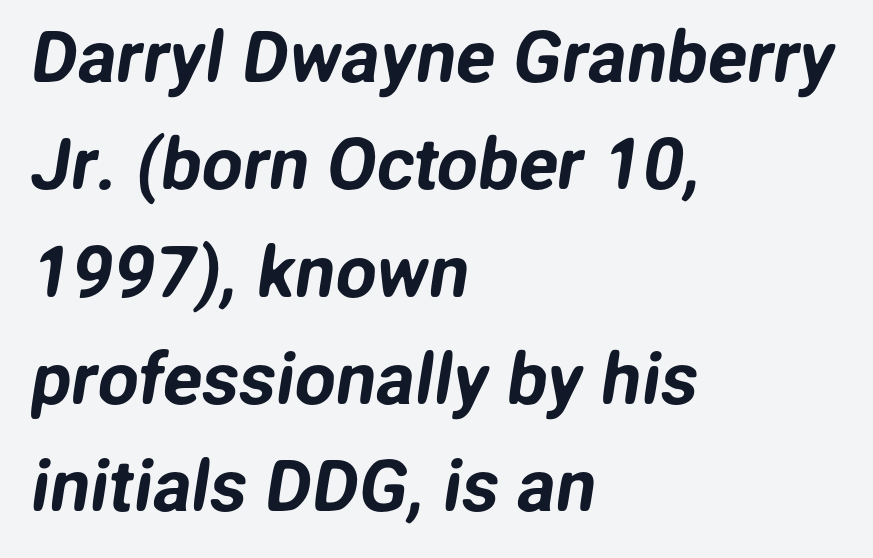
Q: Is the typeface a serif or a sans-serif typeface? A: Sans-serif.
Q: Is the text underlined? A: No.
Q: How is the paragraph aligned? A: Left-aligned.
Q: Is the spacing between letters normal or unusually wide? A: Normal.
Q: Is the spacing between lines tight, normal or loose? A: Normal.
Q: Width (condensed, normal, or wide)? A: Normal.
Q: Stroke contrast? A: Low.
Q: x-height? A: Medium.
Q: Monospaced? A: No.
